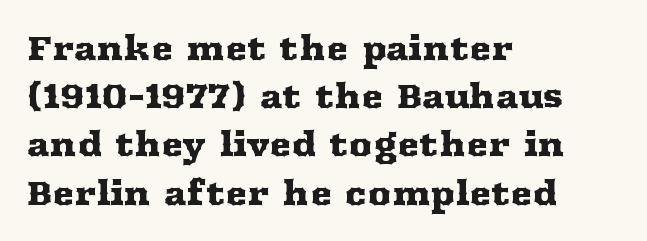
Casual observation: everything's shoved over to the left. The letters stand straight up with perfectly vertical stems. The letters advance in unequal steps, a hallmark of proportional type. Has an underline been added? It has not.
